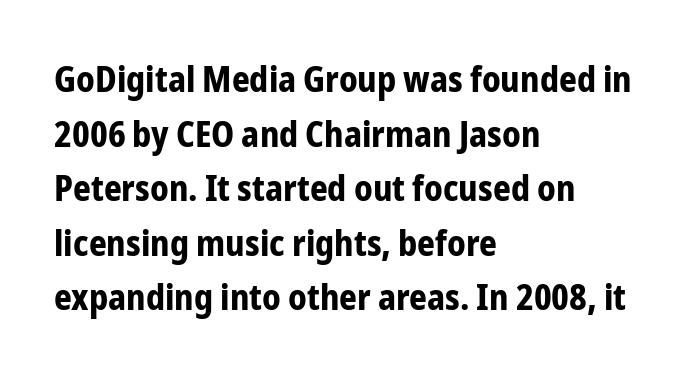
{"serif": "no", "italic": "no", "bold": "yes", "weight": "bold", "width": "condensed", "stroke_contrast": "low", "x_height": "medium", "monospaced": "no", "underline": "no", "align": "left", "line_spacing": "normal", "line_spacing_ratio": 1.56, "letter_spacing": "normal", "letter_spacing_em": 0.0, "glyph_px": 35}
